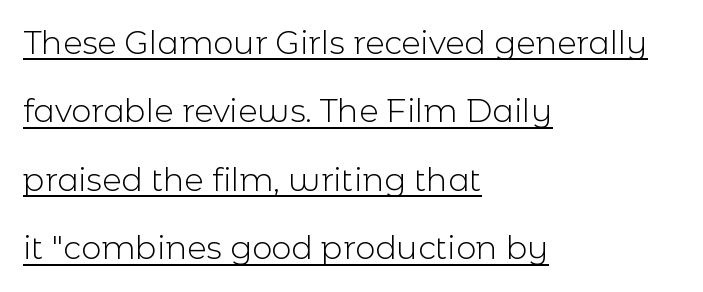
Italic? Not at all — the glyphs are vertical. Spacing verdict: proportional, widths tailored to each character. Inter-character spacing is left at the font's built-in metrics. Glance below the letters and you will spot a drawn line. Stems and bowls with no extra thickness — not bold. To sum up the face: it is a sans, with no serifs.
